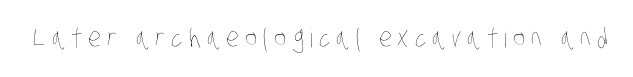
{"bold": "no", "underline": "no", "letter_spacing": "wide", "letter_spacing_em": 0.23, "glyph_px": 26}
